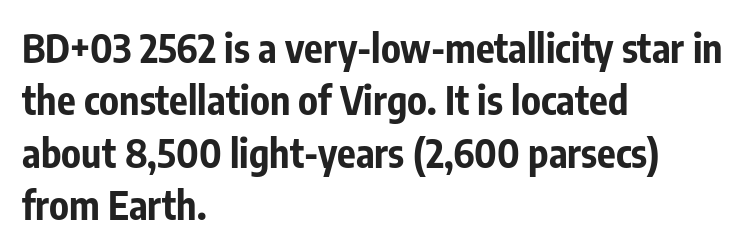
A student would call this left alignment; a typographer would say flush left, rag right. Standard letterfit; no display-style spreading of the glyphs. The letters carry no serifs — their stems end cleanly without finishing strokes. The typography opts for an upright posture over an oblique one. Set as a true bold cut, around the 700 mark.
